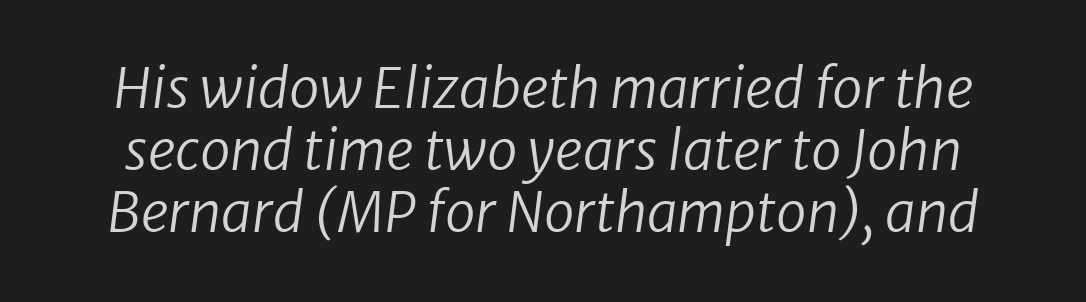
The image shows 55 px regular-weight type, italic (leaning right); set tight line spacing (1.13x), normal letter spacing, not underlined; low stroke contrast and a medium x-height.
